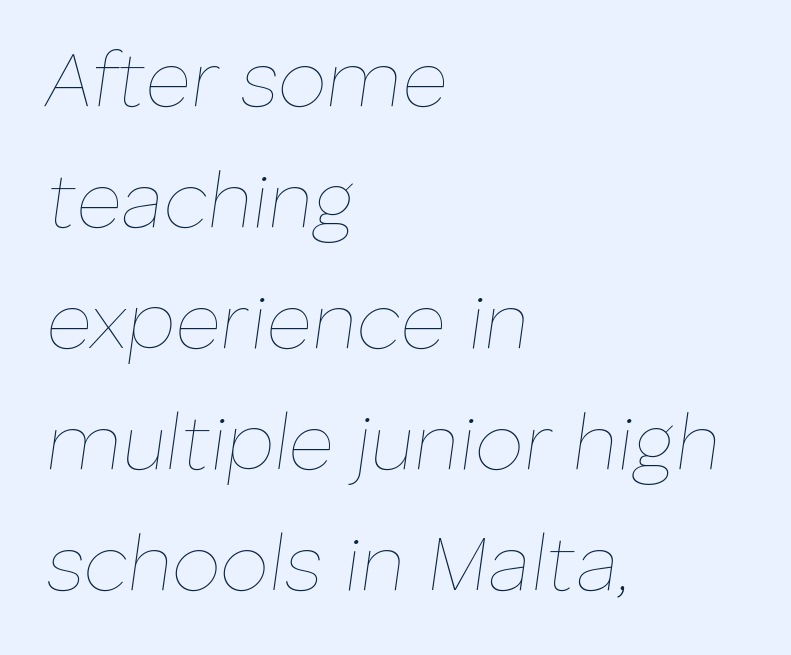
The letters are slanted; this is an italic face. Check the space under the baseline: it is left empty. A classic flush-left, rag-right setting is used for this passage. Words appear dense and cohesive because spacing is normal. Whoever set this chose a conventional vertical rhythm.
